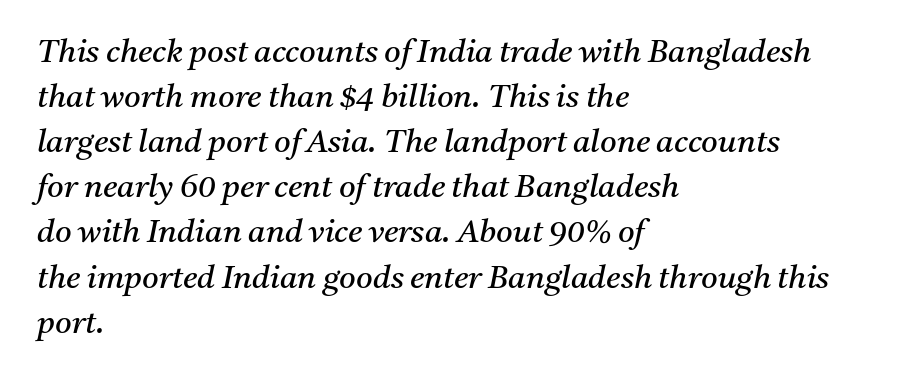
Compared with typical body copy, the letter spacing here is the same. The font is comparable to plain body text, perhaps lighter. Bare-footed words on every line. Which margin do the lines hug? The left one — the right edge is uneven.
